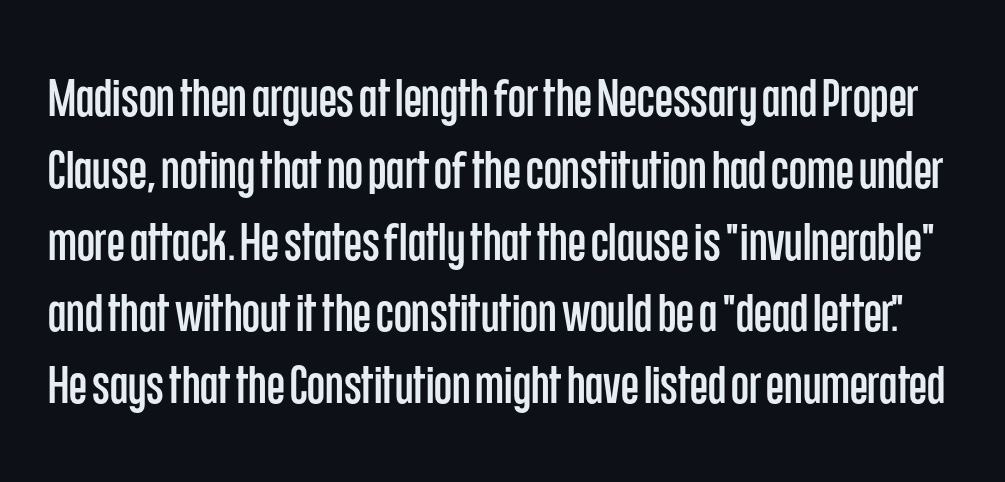
In terms of letterform style, serifs are entirely absent. Spacing between characters is what you'd get straight out of the box. Quick note: not italic, upright. How would I describe the line gaps? Plain and ordinary.
